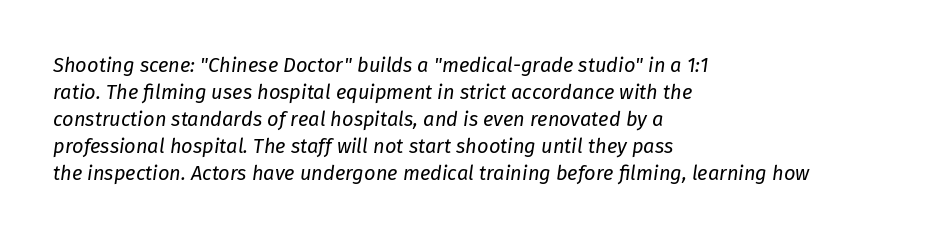
{"italic": "yes", "lean": "right", "slant_degrees": 8, "bold": "no", "underline": "no", "align": "left", "line_spacing": "normal", "line_spacing_ratio": 1.35, "letter_spacing": "normal", "letter_spacing_em": 0.0, "glyph_px": 20}
